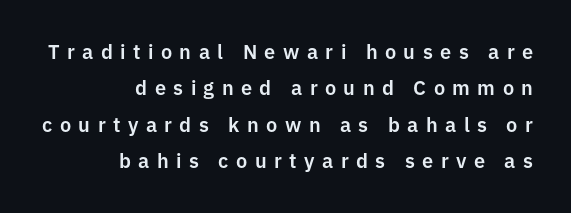
Q: Is the text italic (slanted)? A: No, it is upright.
Q: Is the text underlined? A: No.
Q: How is the paragraph aligned? A: Right-aligned.
Q: Is the spacing between letters normal or unusually wide? A: Unusually wide.
